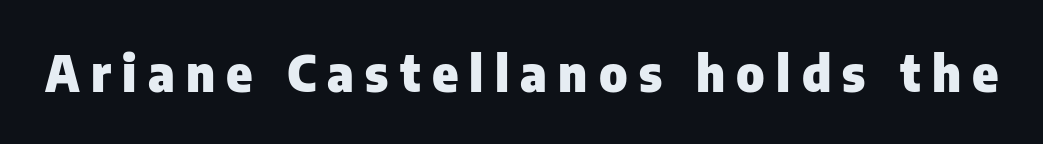
{"serif": "no", "italic": "no", "bold": "yes", "weight": "heavy", "width": "normal", "stroke_contrast": "low", "x_height": "medium", "monospaced": "no", "underline": "no", "letter_spacing": "wide", "letter_spacing_em": 0.23, "glyph_px": 49}
